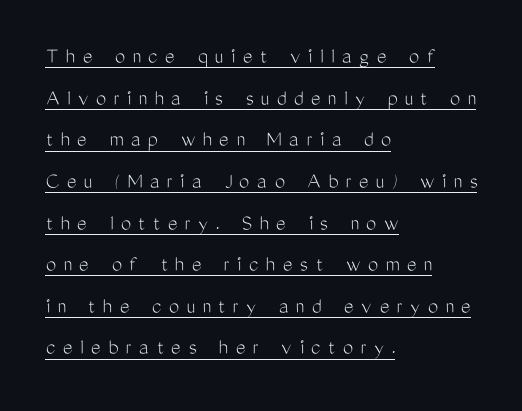
Q: Is the text bold? A: No.
Q: Is the text italic (slanted)? A: No, it is upright.
Q: Is the text underlined? A: Yes.
Q: How is the paragraph aligned? A: Left-aligned.
Q: Is the spacing between letters normal or unusually wide? A: Unusually wide.
